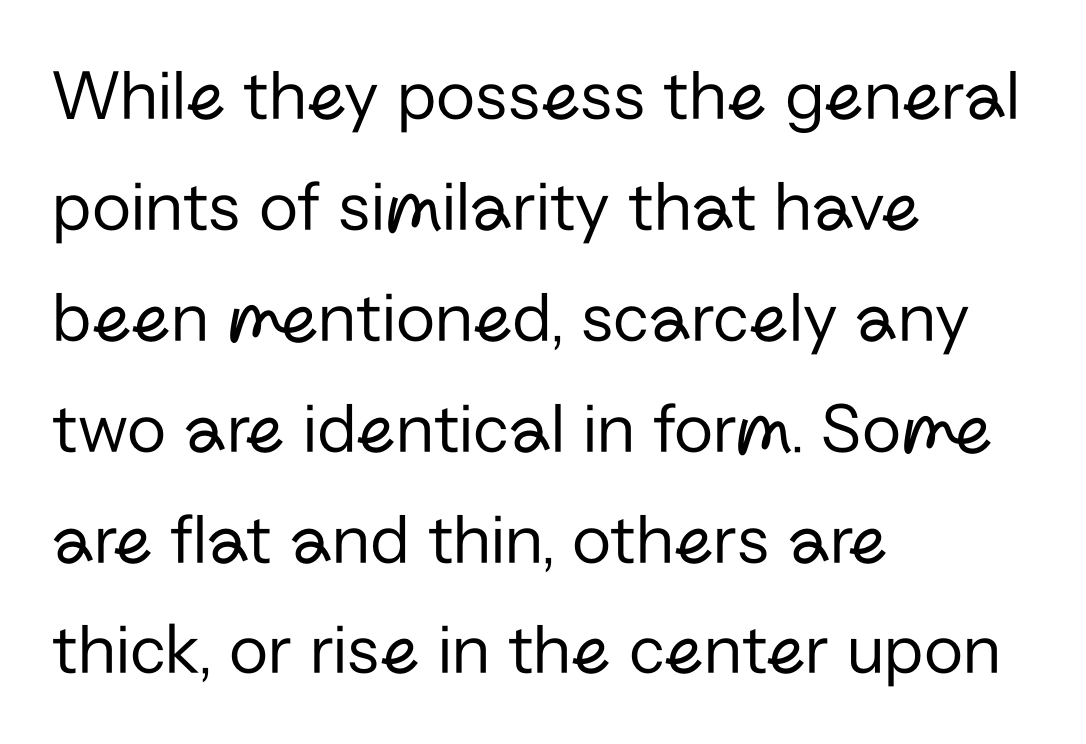
Counters stay open thanks to moderate or lighter strokes. Do the characters align in a grid? No, the font is proportional. Visually the block forms a straight wall on the left and a jagged coastline on the right. Does the type have serifs? No, each stem ends abruptly. Inter-character spacing is left at the font's built-in metrics. Nobody drew a line under any word here.
